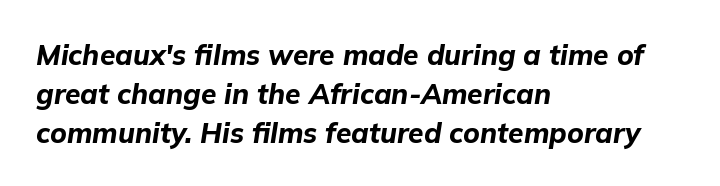
The image shows 28 px bold type, italic (leaning right); set left-aligned, normal line spacing (1.39x), normal letter spacing, not underlined; low stroke contrast and a medium x-height.
